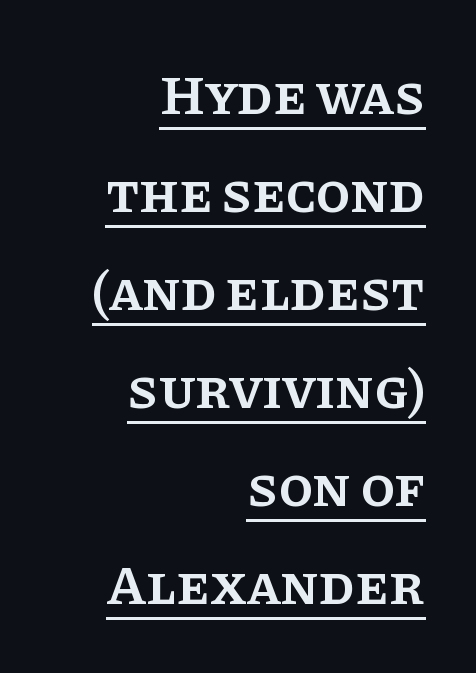
Q: Is the text bold? A: Semi-bold.
Q: Is the text italic (slanted)? A: No, it is upright.
Q: Is the typeface a serif or a sans-serif typeface? A: Serif.
Q: Is the text underlined? A: Yes.
Q: How is the paragraph aligned? A: Right-aligned.
Q: Is the spacing between letters normal or unusually wide? A: Normal.
Q: Width (condensed, normal, or wide)? A: Normal.
Q: Stroke contrast? A: Low.
Q: x-height? A: Large.
Q: Monospaced? A: No.
